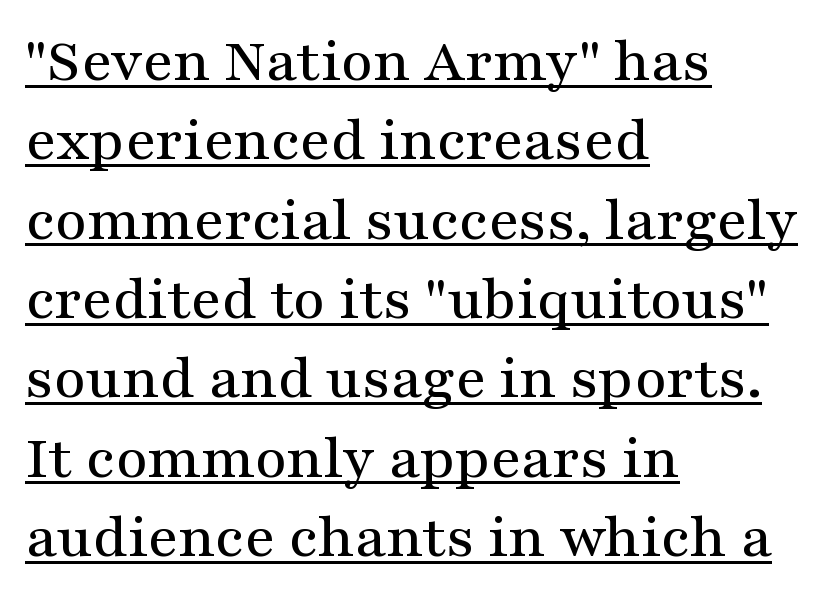
{"serif": "yes", "italic": "no", "width": "wide", "stroke_contrast": "medium", "x_height": "medium", "monospaced": "no", "underline": "yes", "align": "left", "line_spacing": "normal", "line_spacing_ratio": 1.28, "letter_spacing": "normal", "letter_spacing_em": 0.0, "glyph_px": 62}
